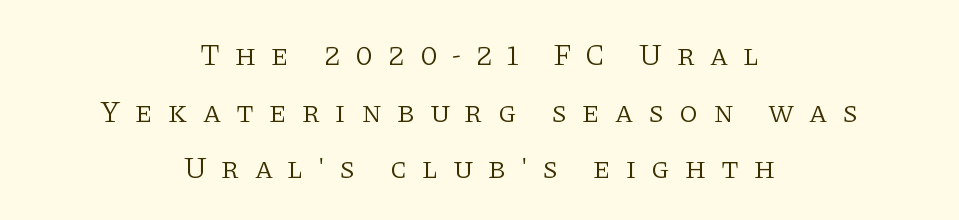
The image shows 30 px light serif type, upright; set centered, line spacing 1.89x, unusually wide letter spacing (+0.49 em), not underlined; low stroke contrast and a large x-height.
